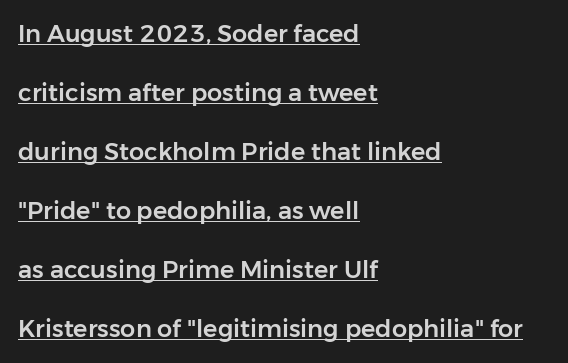
The lines are spread far apart with generous leading. Somebody hit Ctrl+U on this one — the words are underlined. Default kerning and tracking; the words read as compact shapes. Upright lettering throughout. Teacher's note: observe the even left margin — that is flush-left alignment.
